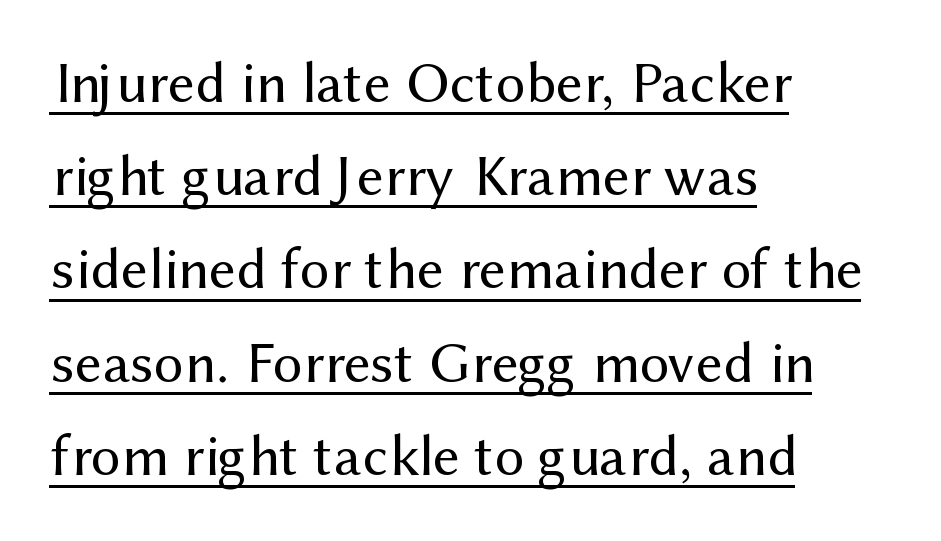
{"serif": "no", "italic": "no", "bold": "no", "weight": "regular", "width": "normal", "stroke_contrast": "medium", "x_height": "medium", "monospaced": "no", "underline": "yes", "align": "left", "line_spacing": "normal", "line_spacing_ratio": 1.58, "letter_spacing": "normal", "letter_spacing_em": 0.0, "glyph_px": 59}
